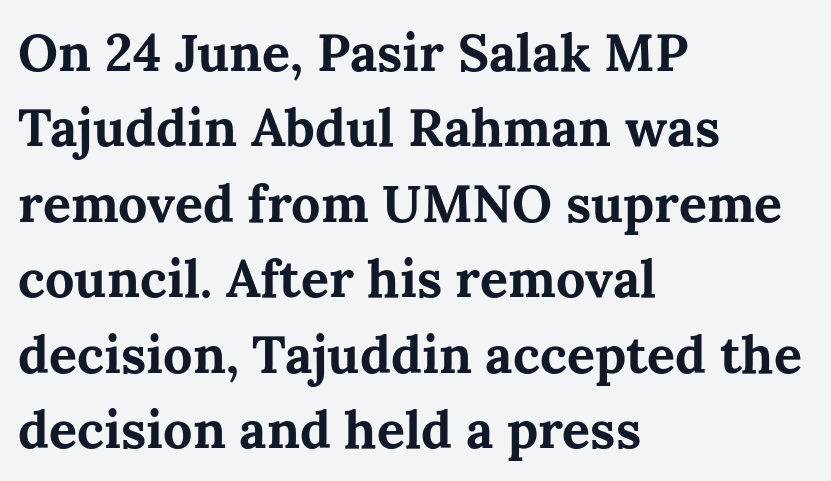
{"serif": "yes", "italic": "no", "bold": "yes", "weight": "bold", "width": "normal", "stroke_contrast": "medium", "x_height": "medium", "monospaced": "no", "underline": "no", "align": "left", "line_spacing": "normal", "line_spacing_ratio": 1.45, "letter_spacing": "normal", "letter_spacing_em": 0.0, "glyph_px": 52}
